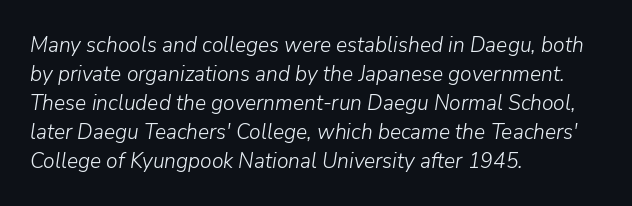
{"italic": "yes", "lean": "right", "slant_degrees": 9, "bold": "no", "underline": "no", "align": "left", "line_spacing": "normal", "line_spacing_ratio": 1.38, "letter_spacing": "normal", "letter_spacing_em": 0.0, "glyph_px": 21}
